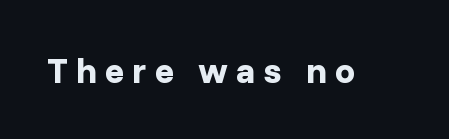
{"serif": "no", "italic": "no", "bold": "yes", "weight": "bold", "width": "normal", "stroke_contrast": "low", "x_height": "medium", "monospaced": "no", "underline": "no", "letter_spacing": "wide", "letter_spacing_em": 0.22, "glyph_px": 36}
